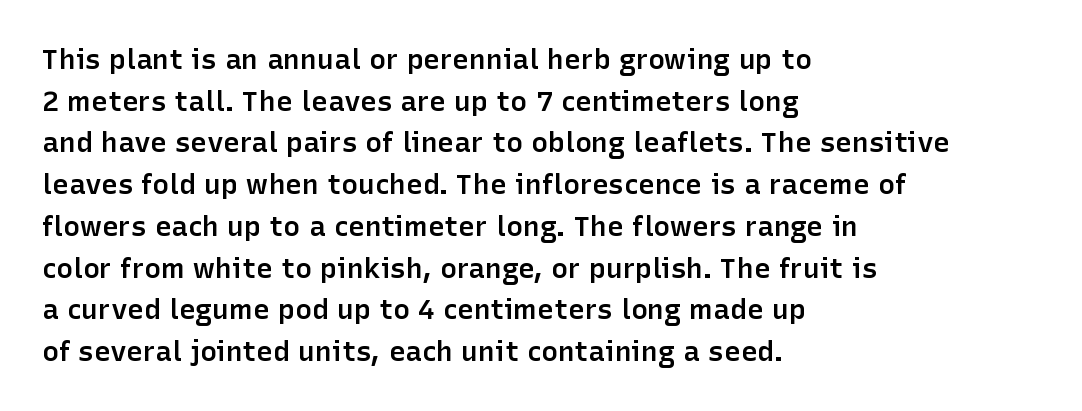
Is the type bold? Partly — it's a semibold, heavier than regular but not fully bold. Glance below the letters and you will spot only blank space. These lines keep a tight, regular rhythm from letter to letter. Do the characters align in a grid? No, the font is proportional. Observe the absence of serifs on each vertical stroke in this sample.
